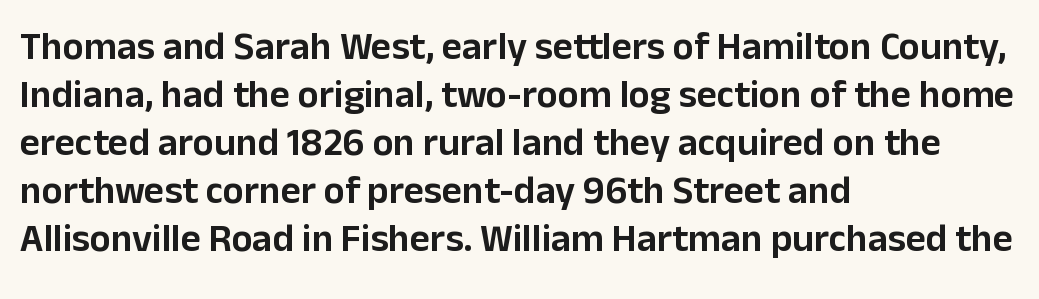
The image shows 39 px sans-serif type, upright; set left-aligned, line spacing 1.23x, normal letter spacing, not underlined; low stroke contrast and a medium x-height.
